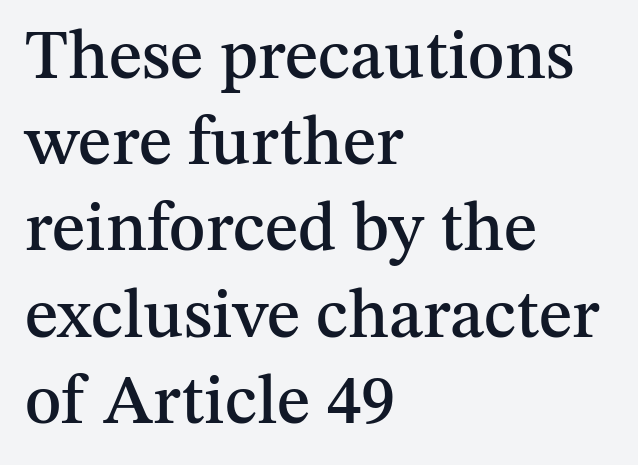
The image shows 69 px serif type, upright; set left-aligned, normal line spacing (1.25x), normal letter spacing, not underlined; medium stroke contrast and a medium x-height.
